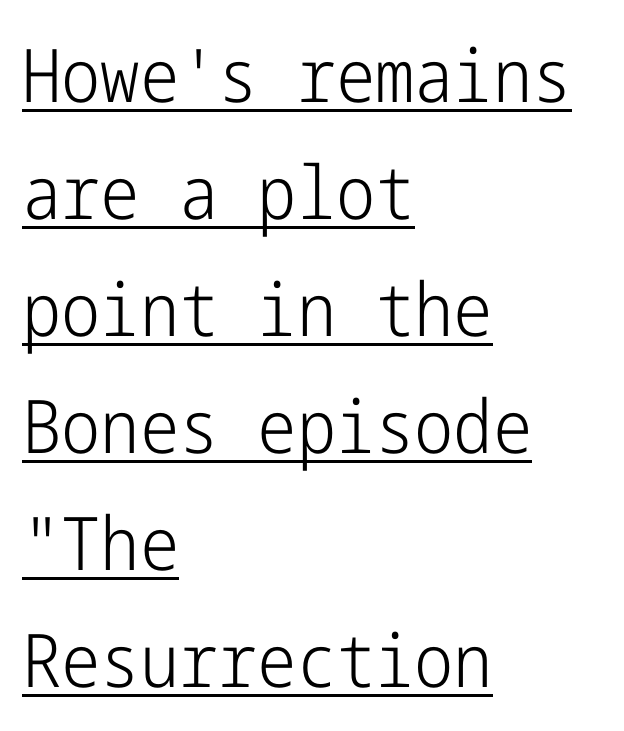
Inter-character spacing is left at the font's built-in metrics. Heaviness? Minimal to ordinary, like unemphasized prose. The setting favours the left margin, as ordinary paragraphs usually do. Normally led — the rows are evenly, conventionally spaced. In designer terms, the underline attribute is active on this setting.
